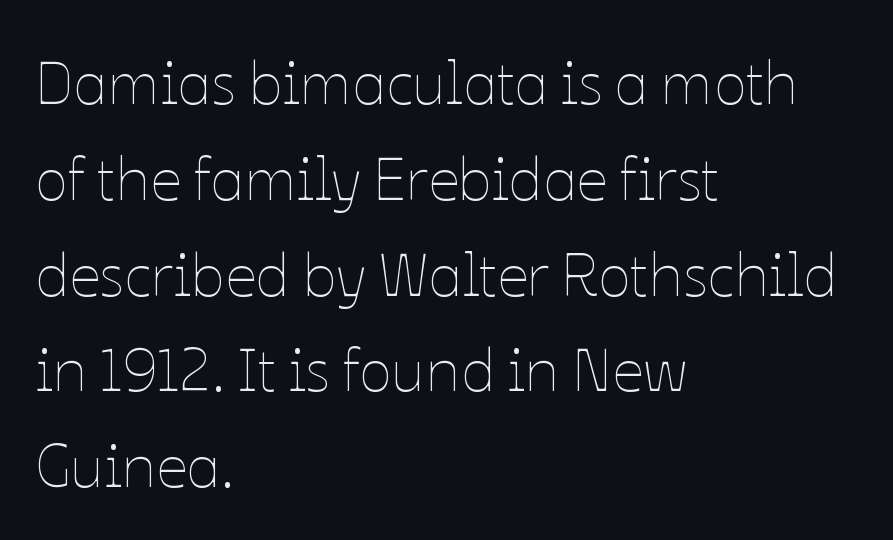
Q: Is the text bold? A: No.
Q: Is the text italic (slanted)? A: No, it is upright.
Q: Is the text underlined? A: No.
Q: How is the paragraph aligned? A: Left-aligned.
Q: Is the spacing between letters normal or unusually wide? A: Normal.
Q: Is the spacing between lines tight, normal or loose? A: Normal.
Q: Width (condensed, normal, or wide)? A: Normal.
Q: Stroke contrast? A: Low.
Q: x-height? A: Medium.
Q: Monospaced? A: No.
